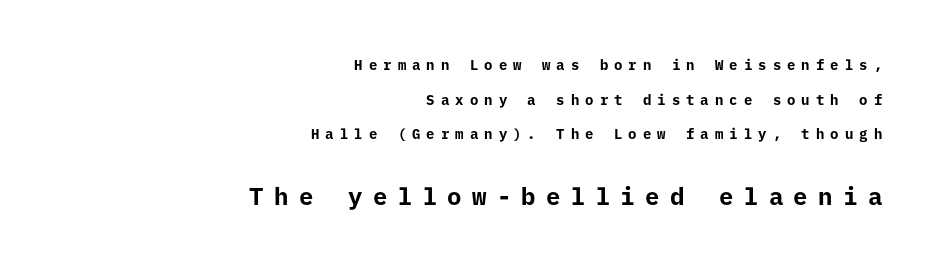
Q: Is the text bold? A: Yes.
Q: Is the text italic (slanted)? A: No, it is upright.
Q: Is the text underlined? A: No.
Q: How is the paragraph aligned? A: Right-aligned.
Q: Is the spacing between letters normal or unusually wide? A: Unusually wide.
Q: Is the spacing between lines tight, normal or loose? A: Loose.
Q: Which block of text is set in a larger size, the first (top) or the second (bottom)? A: The second (bottom) one.
